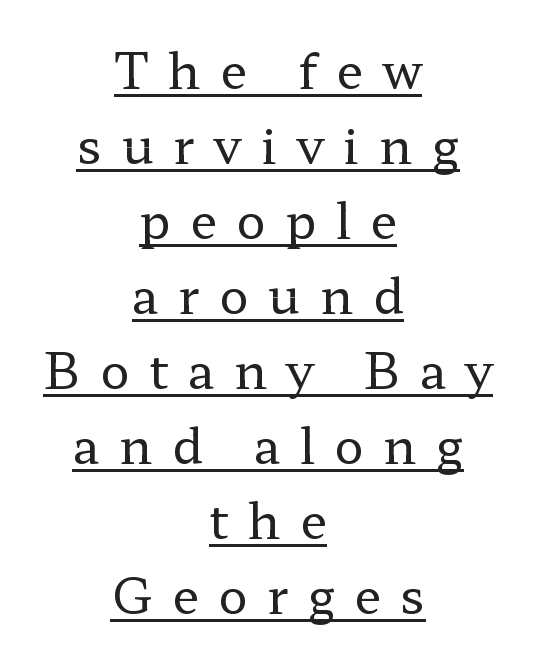
Leftover space on each line is divided equally before and after the words. These lines were composed using upright roman letters. The face used here is seriffed, in the tradition of book romans. Words appear elongated and porous because spacing is wide.
